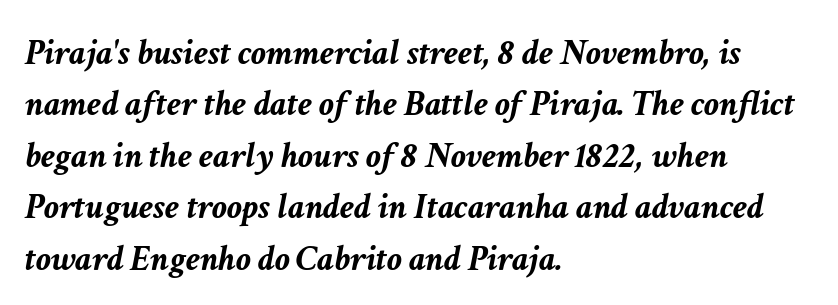
This sample uses plain, unmodified letter spacing. Proportional: the letters do not fall into vertical columns. The leading is moderate, giving the passage an even texture. The typesetter chose a ragged-right arrangement here. Bold? Absolutely — the strokes are thick and heavy. Would a proofreader flag this as italicized? Yes.
